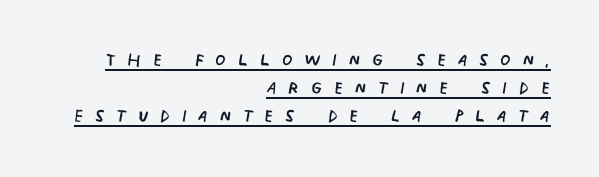
The image shows 24 px text type; set right-aligned, line spacing 1.17x, unusually wide letter spacing (+0.48 em), underlined.
